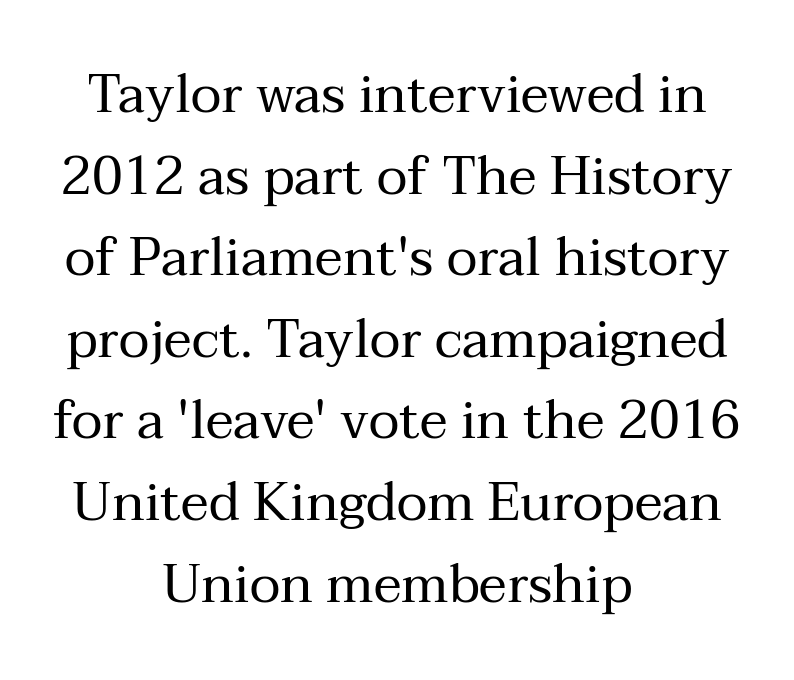
Do the characters align in a grid? No, the font is proportional. Type without underlining. The face used here is seriffed, in the tradition of book romans. Summary of vertical rhythm: regular, with standard interline spacing. Tracking here is standard; glyphs follow each other at the usual distance. Each stroke keeps to a modest, everyday thickness or less.
